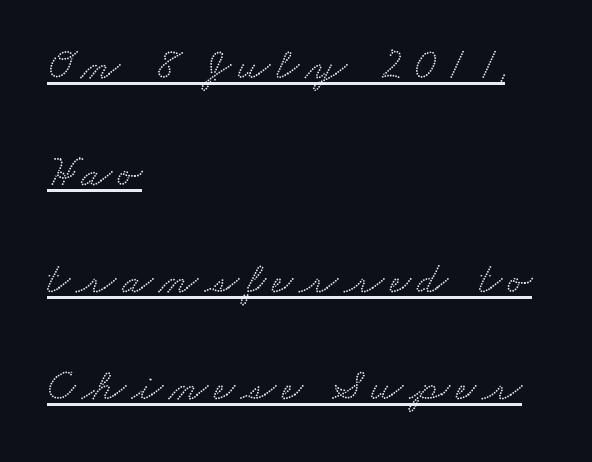
The image shows 45 px wide serif type; set left-aligned, loose line spacing (2.38x), underlined; low stroke contrast and a small x-height.
